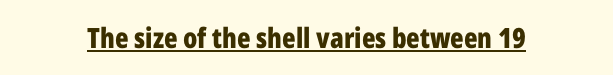
Q: Is the text bold? A: Yes.
Q: Is the text italic (slanted)? A: No, it is upright.
Q: Is the typeface a serif or a sans-serif typeface? A: Sans-serif.
Q: Is the text underlined? A: Yes.
Q: Is the spacing between letters normal or unusually wide? A: Normal.
Q: Width (condensed, normal, or wide)? A: Condensed.
Q: Stroke contrast? A: Low.
Q: x-height? A: Medium.
Q: Monospaced? A: No.
